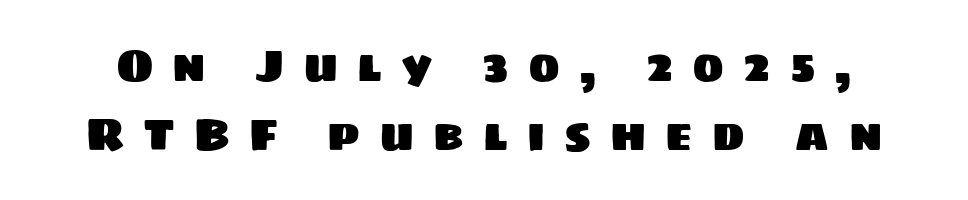
{"serif": "no", "width": "normal", "stroke_contrast": "low", "x_height": "large", "monospaced": "no", "underline": "no", "line_spacing": "normal", "line_spacing_ratio": 1.56, "letter_spacing": "wide", "letter_spacing_em": 0.43, "glyph_px": 44}
